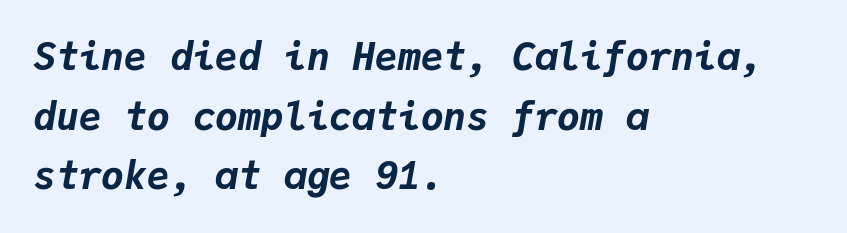
Q: Is the text bold? A: Yes.
Q: Is the text italic (slanted)? A: Yes, it leans right by about 9 degrees.
Q: Is the text underlined? A: No.
Q: How is the paragraph aligned? A: Left-aligned.
Q: Is the spacing between letters normal or unusually wide? A: Normal.
Q: Is the spacing between lines tight, normal or loose? A: Normal.
Q: Width (condensed, normal, or wide)? A: Normal.
Q: Stroke contrast? A: Low.
Q: x-height? A: Medium.
Q: Monospaced? A: Yes.
